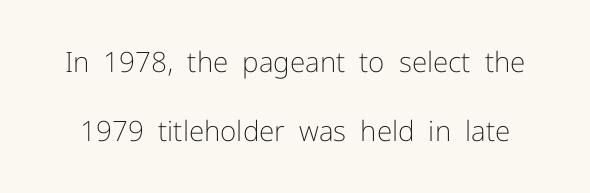
{"serif": "no", "italic": "no", "bold": "no", "weight": "light", "width": "normal", "stroke_contrast": "low", "x_height": "medium", "monospaced": "no", "underline": "no", "line_spacing": "loose", "line_spacing_ratio": 2.46, "letter_spacing": "normal", "letter_spacing_em": 0.0, "glyph_px": 28}
